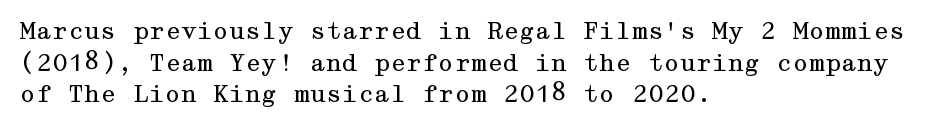
{"italic": "no", "bold": "no", "underline": "no", "align": "left", "line_spacing": "normal", "line_spacing_ratio": 1.37, "letter_spacing": "normal", "letter_spacing_em": 0.0, "glyph_px": 23}
